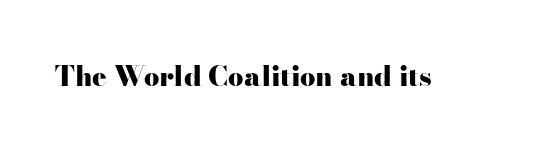
{"italic": "no", "bold": "yes", "underline": "no", "letter_spacing": "normal", "letter_spacing_em": 0.0, "glyph_px": 27}
